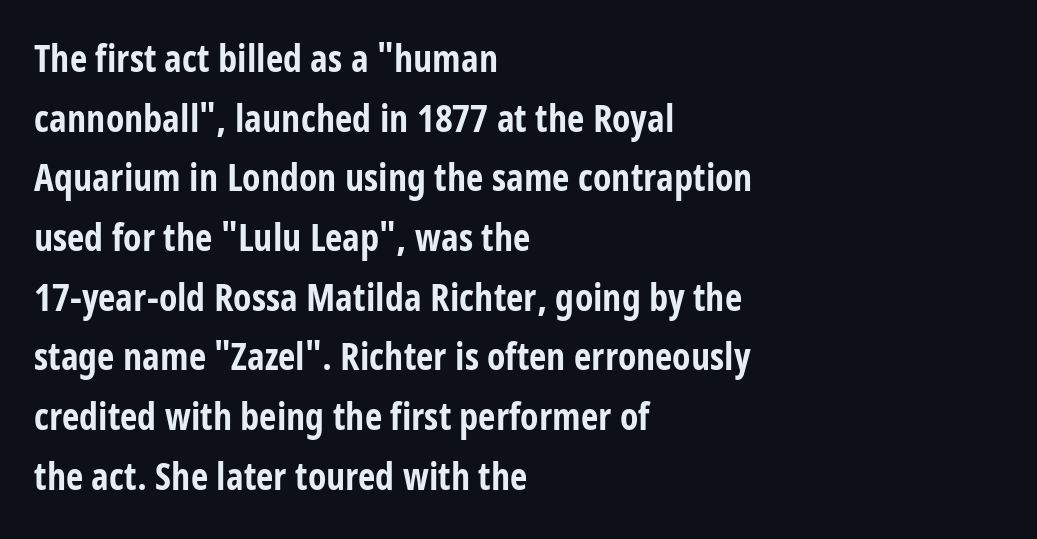
The passage shown stacks its lines at a standard gap. Each word holds together tightly as a unit, with standard inter-letter gaps. Weight check: bold — yes, fully. The words here are not underlined.
